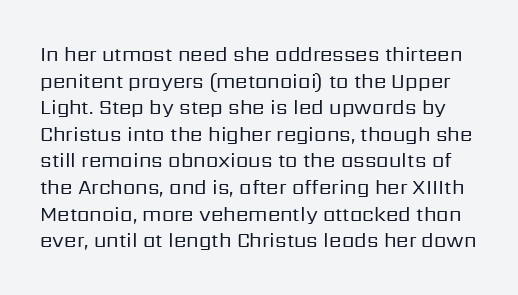
{"italic": "no", "bold": "no", "underline": "no", "line_spacing": "normal", "line_spacing_ratio": 1.33, "letter_spacing": "normal", "letter_spacing_em": 0.0, "glyph_px": 20}
